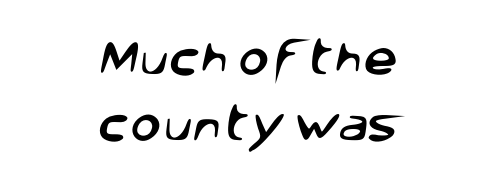
The image shows 38 px sans-serif type; set centered, line spacing 1.74x, normal letter spacing, not underlined; low stroke contrast and a large x-height.
